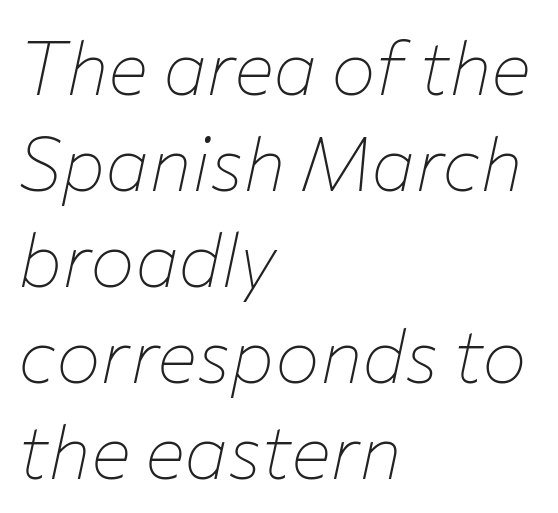
The image shows 75 px thin type, italic (leaning right); set left-aligned, normal line spacing (1.28x), normal letter spacing, not underlined; low stroke contrast and a medium x-height.
